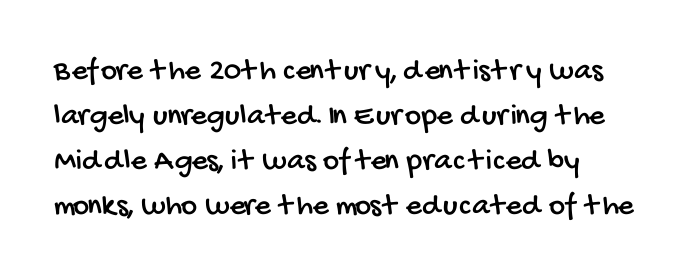
The image shows 31 px condensed sans-serif type; set left-aligned, normal line spacing (1.45x), normal letter spacing, not underlined; low stroke contrast and a large x-height.
